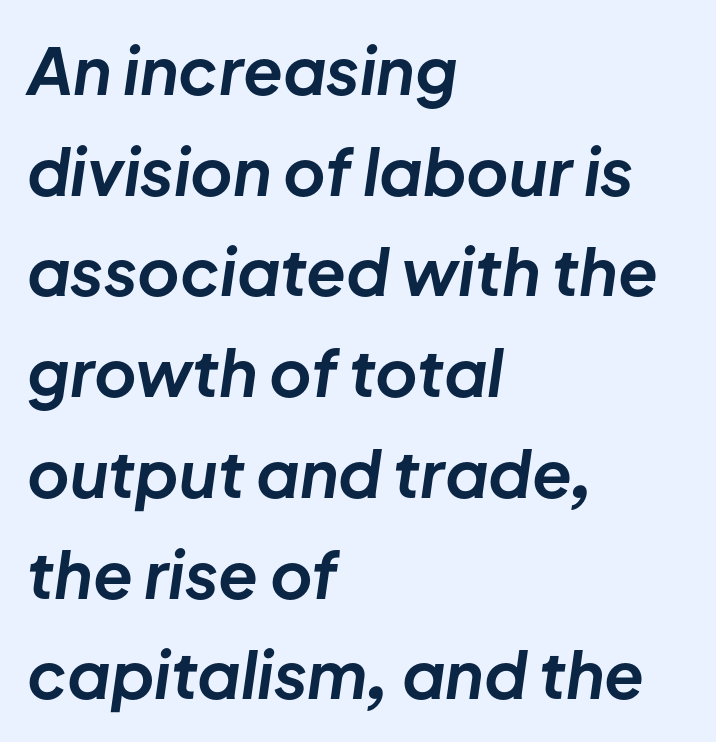
The image shows 65 px bold type, italic (leaning right); set left-aligned, normal line spacing (1.55x), normal letter spacing, not underlined; low stroke contrast and a medium x-height.
